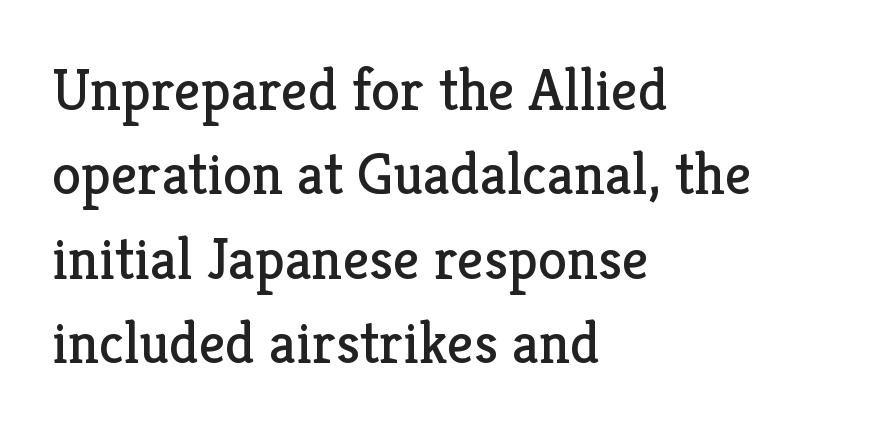
Caption: face not bold, strokes unweighted. The compositor pushed each line to the left boundary. Observe the serifs anchoring each vertical stroke in this sample. Tracking here is standard; glyphs follow each other at the usual distance. Each new line begins a customary step beneath the previous one. Italic? Not at all — the glyphs are vertical.
